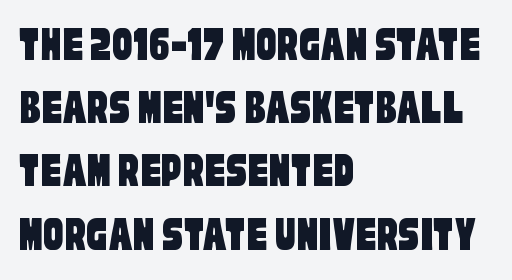
{"serif": "no", "width": "condensed", "stroke_contrast": "low", "x_height": "large", "monospaced": "no", "underline": "no", "align": "left", "line_spacing_ratio": 1.24, "letter_spacing": "normal", "letter_spacing_em": 0.0, "glyph_px": 51}
